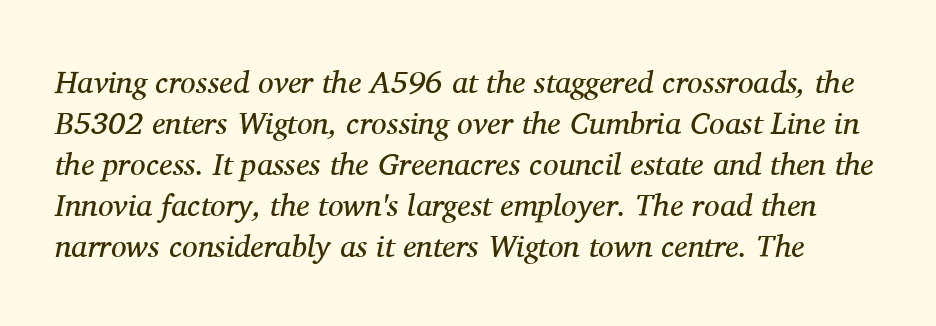
The image shows 31 px regular-weight serif type, italic (leaning right); set normal line spacing (1.32x), normal letter spacing, not underlined; medium stroke contrast and a medium x-height.
